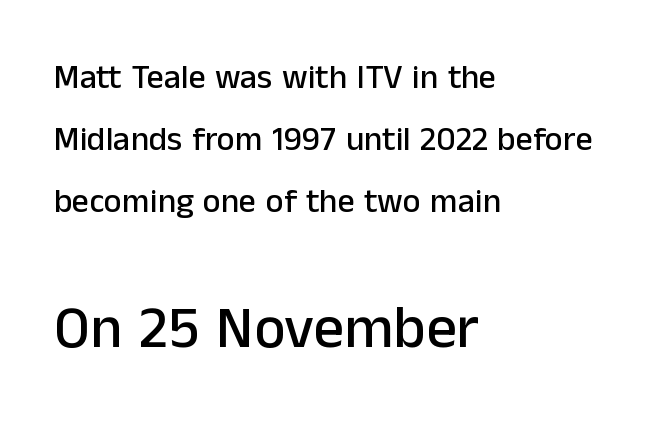
{"serif": "no", "italic": "no", "width": "normal", "stroke_contrast": "low", "x_height": "medium", "monospaced": "no", "underline": "no", "align": "left", "line_spacing_ratio": 1.82, "letter_spacing": "normal", "letter_spacing_em": 0.0, "larger_block": "second", "size_ratio": 1.76, "glyph_px": 60}
